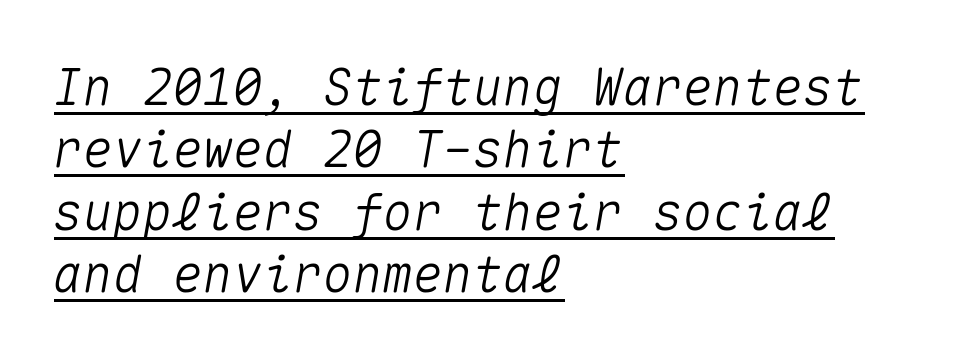
{"italic": "yes", "lean": "right", "slant_degrees": 10, "width": "normal", "stroke_contrast": "medium", "x_height": "medium", "monospaced": "yes", "underline": "yes", "align": "left", "line_spacing": "normal", "line_spacing_ratio": 1.25, "letter_spacing": "normal", "letter_spacing_em": 0.0, "glyph_px": 50}
